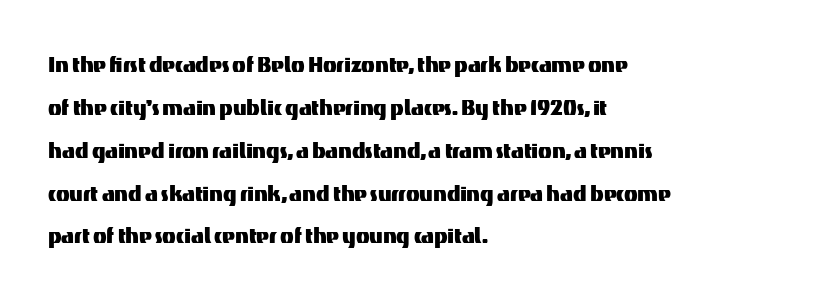
The image shows 28 px sans-serif type, upright; set left-aligned, normal line spacing (1.53x), normal letter spacing, not underlined; medium stroke contrast and a medium x-height.
